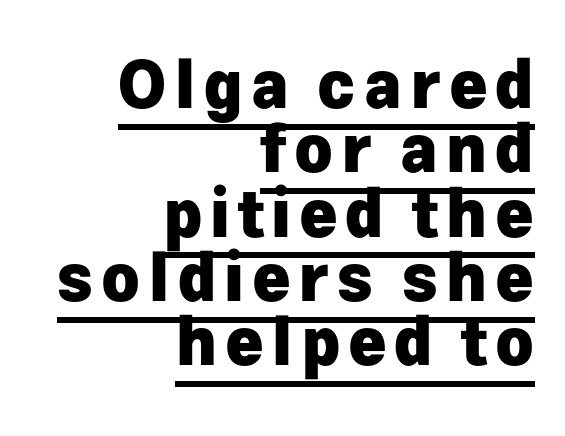
Q: Is the text bold? A: Yes.
Q: Is the text italic (slanted)? A: No, it is upright.
Q: Is the typeface a serif or a sans-serif typeface? A: Sans-serif.
Q: Is the text underlined? A: Yes.
Q: How is the paragraph aligned? A: Right-aligned.
Q: Is the spacing between lines tight, normal or loose? A: Tight.
Q: Width (condensed, normal, or wide)? A: Normal.
Q: Stroke contrast? A: Low.
Q: x-height? A: Medium.
Q: Monospaced? A: No.
